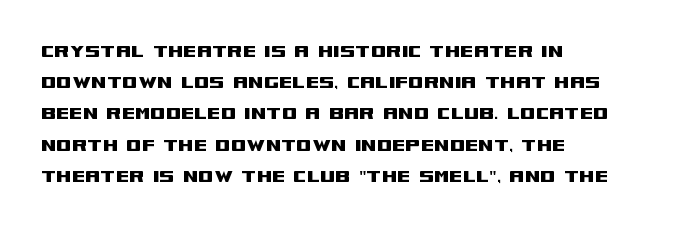
Nope, not italic — everything's standing straight. You could call the tracking neutral — neither tight nor loose. Descenders hang freely into open space. Vertical spacing — default. The compositor pushed each line to the left boundary.
